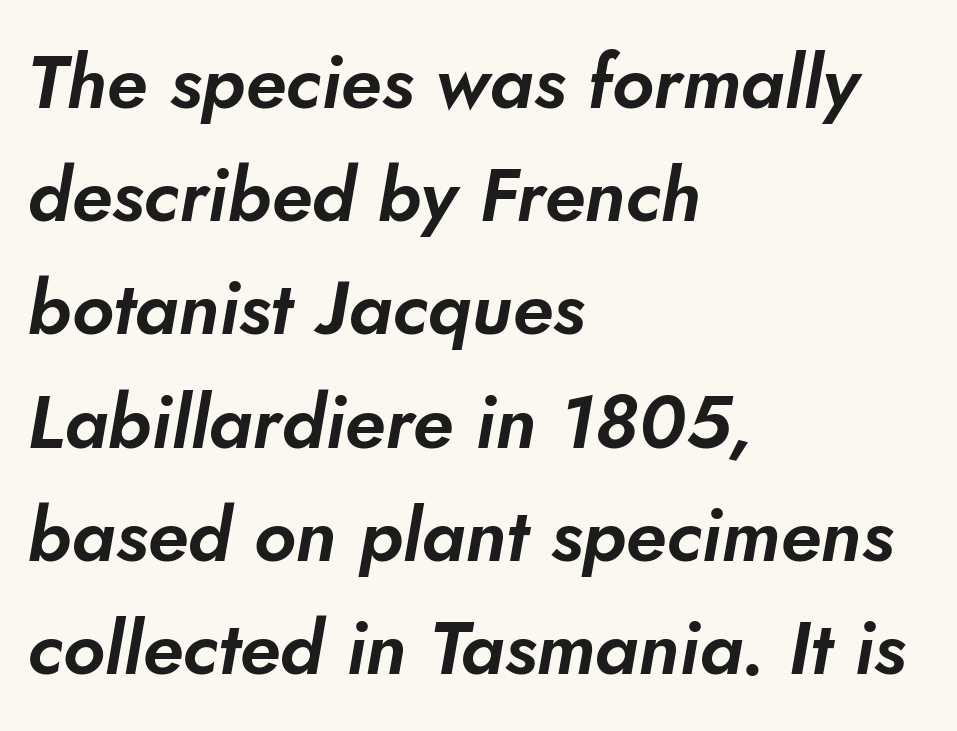
{"serif": "no", "width": "normal", "stroke_contrast": "low", "x_height": "small", "monospaced": "no", "underline": "no", "align": "left", "line_spacing": "normal", "line_spacing_ratio": 1.51, "letter_spacing": "normal", "letter_spacing_em": 0.0, "glyph_px": 75}
